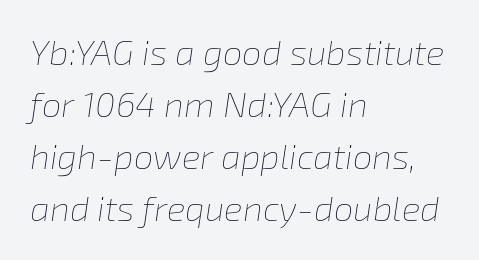
{"italic": "yes", "lean": "right", "slant_degrees": 8, "bold": "no", "weight": "thin", "width": "normal", "stroke_contrast": "low", "x_height": "medium", "monospaced": "no", "underline": "no", "align": "left", "line_spacing": "normal", "line_spacing_ratio": 1.49, "letter_spacing": "normal", "letter_spacing_em": 0.0, "glyph_px": 35}
